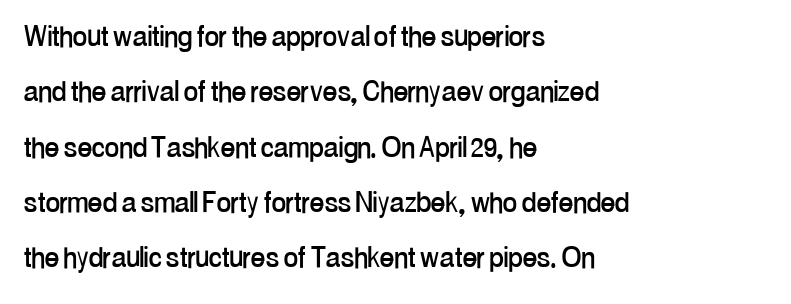
{"serif": "no", "italic": "no", "width": "condensed", "stroke_contrast": "low", "x_height": "medium", "monospaced": "no", "underline": "no", "align": "left", "line_spacing": "normal", "line_spacing_ratio": 1.58, "letter_spacing": "normal", "letter_spacing_em": 0.0, "glyph_px": 35}
